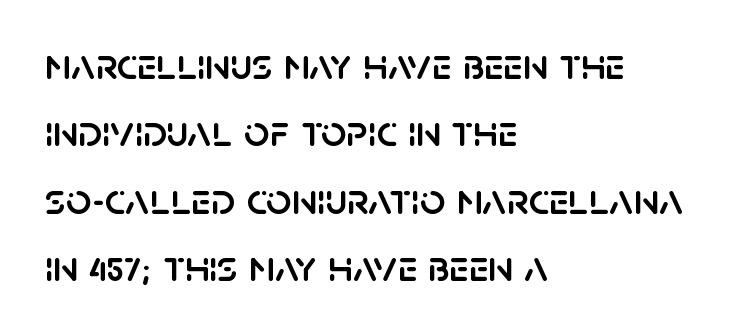
Descenders hang freely into open space. Line spacing here is normal. The lettering holds an erect, upright posture throughout. Alignment: flush left.
